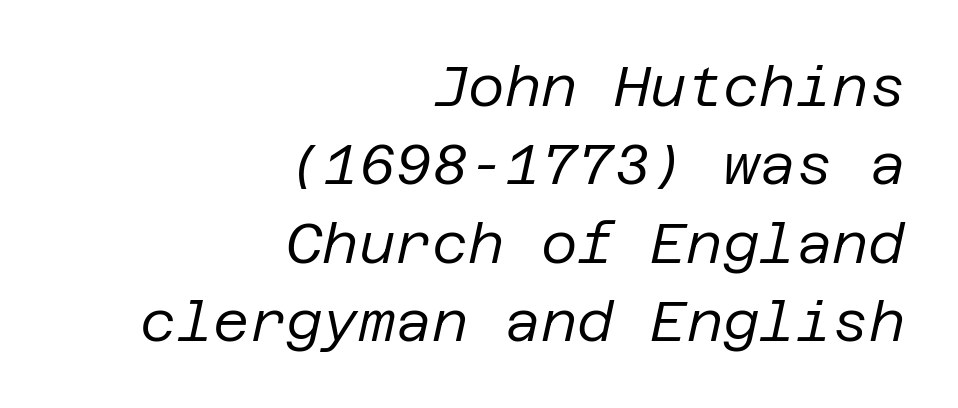
{"italic": "yes", "lean": "right", "slant_degrees": 12, "bold": "no", "weight": "regular", "width": "normal", "stroke_contrast": "low", "x_height": "large", "underline": "no", "align": "right", "line_spacing": "normal", "line_spacing_ratio": 1.4, "letter_spacing": "normal", "letter_spacing_em": 0.0, "glyph_px": 56}
